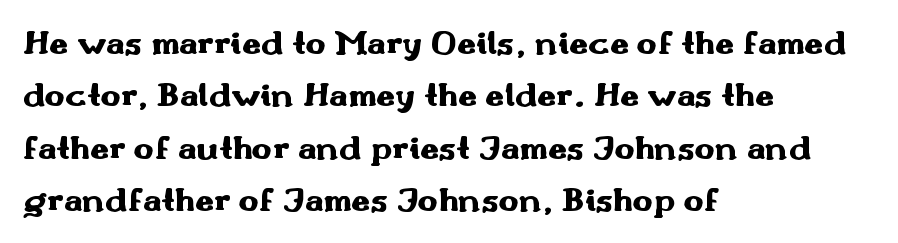
Q: Is the text bold? A: Yes.
Q: Is the text italic (slanted)? A: No, it is upright.
Q: Is the typeface a serif or a sans-serif typeface? A: Sans-serif.
Q: Is the text underlined? A: No.
Q: How is the paragraph aligned? A: Left-aligned.
Q: Is the spacing between letters normal or unusually wide? A: Normal.
Q: Is the spacing between lines tight, normal or loose? A: Normal.
Q: Width (condensed, normal, or wide)? A: Wide.
Q: Stroke contrast? A: Medium.
Q: x-height? A: Small.
Q: Monospaced? A: No.
